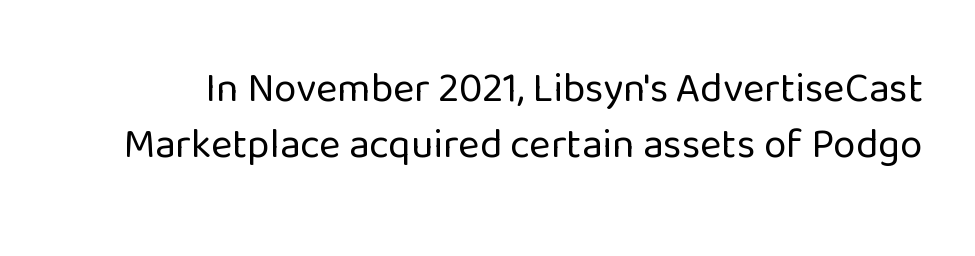
Q: Is the text bold? A: No.
Q: Is the text italic (slanted)? A: No, it is upright.
Q: Is the typeface a serif or a sans-serif typeface? A: Sans-serif.
Q: Is the text underlined? A: No.
Q: Is the spacing between letters normal or unusually wide? A: Normal.
Q: Is the spacing between lines tight, normal or loose? A: Normal.
Q: Width (condensed, normal, or wide)? A: Normal.
Q: Stroke contrast? A: Low.
Q: x-height? A: Medium.
Q: Monospaced? A: No.
